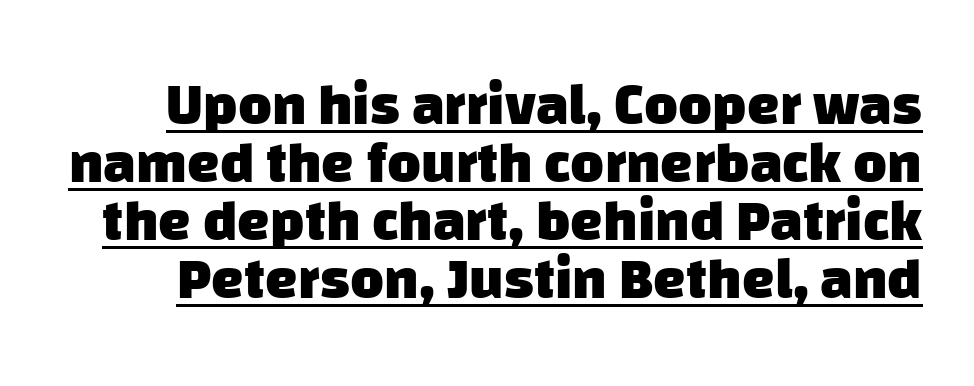
The image shows 58 px heavy sans-serif type; set tight line spacing (1.0x), normal letter spacing, underlined; low stroke contrast and a large x-height.
